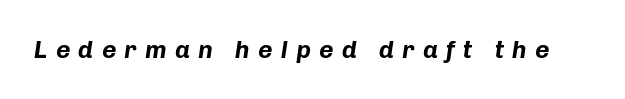
Q: Is the text bold? A: Yes.
Q: Is the text italic (slanted)? A: Yes, it leans right by about 8 degrees.
Q: Is the text underlined? A: No.
Q: Is the spacing between letters normal or unusually wide? A: Unusually wide.
